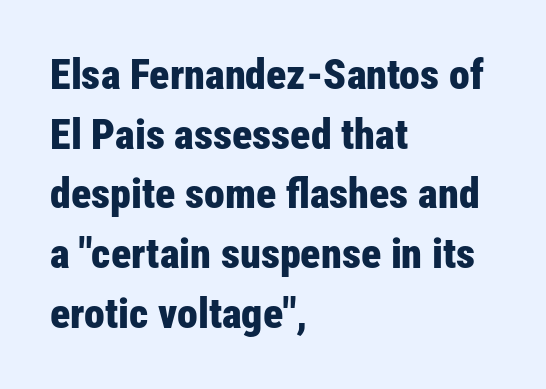
Q: Is the text bold? A: Yes.
Q: Is the text italic (slanted)? A: No, it is upright.
Q: Is the typeface a serif or a sans-serif typeface? A: Sans-serif.
Q: Is the text underlined? A: No.
Q: How is the paragraph aligned? A: Left-aligned.
Q: Is the spacing between letters normal or unusually wide? A: Normal.
Q: Is the spacing between lines tight, normal or loose? A: Normal.
Q: Width (condensed, normal, or wide)? A: Condensed.
Q: Stroke contrast? A: Low.
Q: x-height? A: Medium.
Q: Monospaced? A: No.
